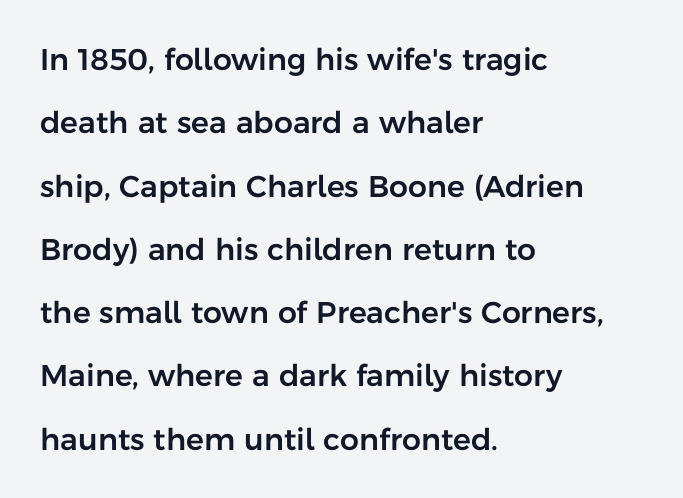
Anything drawn beneath the words? Only blank space. The glyphs in this specimen are sans serif. You can tell it's not italic because the verticals are truly vertical. The ragged edge is on the right, which tells us the setting is flush left.
